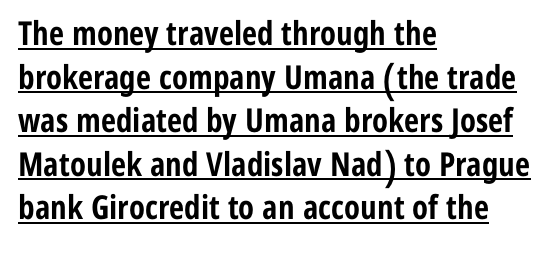
A typesetter would call this leading conventional body-copy spacing. Posture: straight, roman, zero tilt. Strong, thick strokes mark this as bold type. These lines are set flush left with a ragged right edge. This sample has the flowing, uneven cadence of proportional lettering. Underlining? Definitely there.
